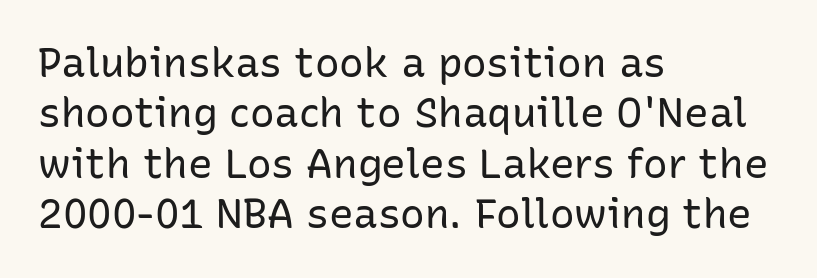
The ragged edge is on the right, which tells us the setting is flush left. The passage shown is typed in a proportional face where columns would drift. Nothing heavy about these letters — not bold at all. Vertical strokes here are truly vertical. The letters sit at their default tracking, neither squeezed nor spread. The glyphs in this specimen are sans serif.
